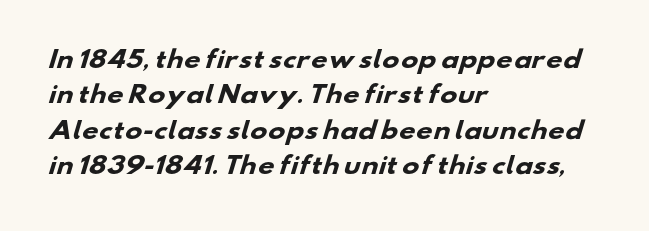
Short note: letters normally spaced. The passage shown is not underscored anywhere. You'd pick this weight for a headline — it's a proper bold. Regular leading.
